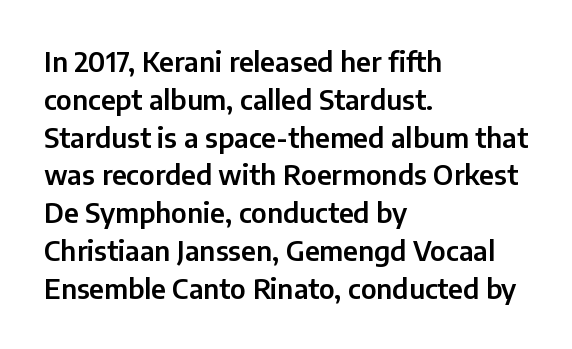
{"italic": "no", "underline": "no", "align": "left", "line_spacing": "normal", "line_spacing_ratio": 1.4, "letter_spacing": "normal", "letter_spacing_em": 0.0, "glyph_px": 27}
